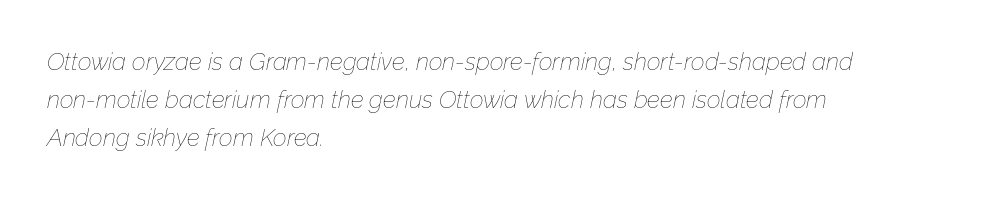
Q: Is the text bold? A: No.
Q: Is the text italic (slanted)? A: Yes, it leans right by about 12 degrees.
Q: Is the text underlined? A: No.
Q: How is the paragraph aligned? A: Left-aligned.
Q: Is the spacing between letters normal or unusually wide? A: Normal.
Q: Is the spacing between lines tight, normal or loose? A: Normal.
